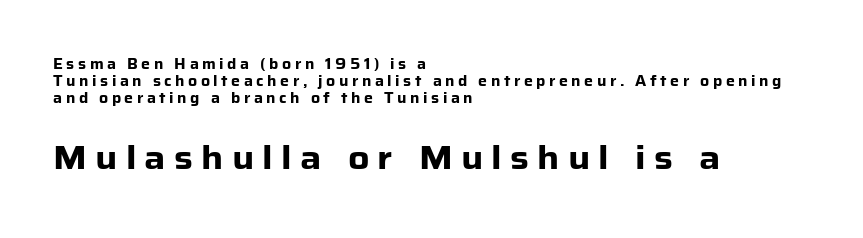
The image shows 33 px heavy sans-serif type, upright; set left-aligned, line spacing 1.23x, unusually wide letter spacing (+0.25 em), not underlined; the second (bottom) block is 2.36x larger; low stroke contrast and a medium x-height.
